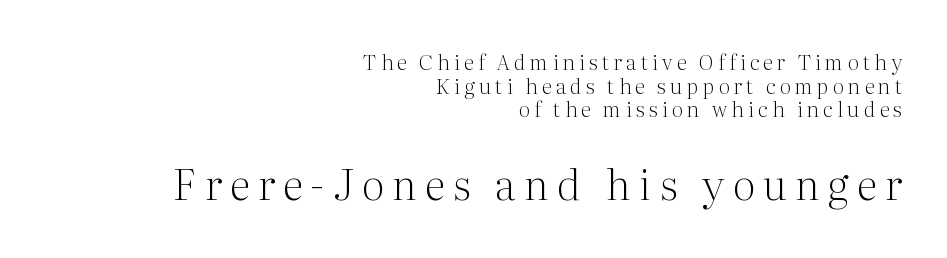
Q: Is the text bold? A: No.
Q: Is the text italic (slanted)? A: No, it is upright.
Q: Is the typeface a serif or a sans-serif typeface? A: Serif.
Q: Is the text underlined? A: No.
Q: How is the paragraph aligned? A: Right-aligned.
Q: Is the spacing between letters normal or unusually wide? A: Unusually wide.
Q: Is the spacing between lines tight, normal or loose? A: Tight.
Q: Which block of text is set in a larger size, the first (top) or the second (bottom)? A: The second (bottom) one.
Q: Width (condensed, normal, or wide)? A: Normal.
Q: Stroke contrast? A: Medium.
Q: x-height? A: Medium.
Q: Monospaced? A: No.
